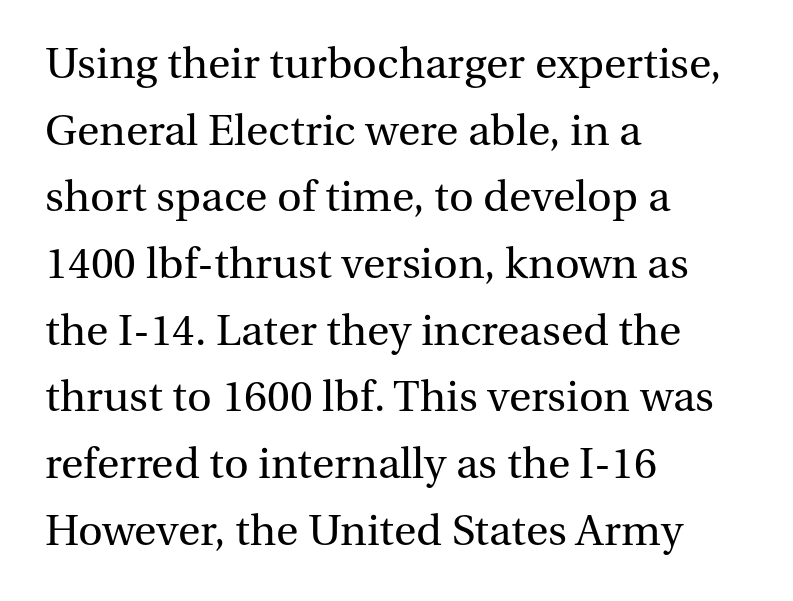
Here the glyphs are tracked normally, forming tight word shapes. The rendering shows small feet on the letterforms — a serif design. The font sits on the lighter half of the weight spectrum, regular included. The rendering uses natural spacing where letterforms have individual widths. This is roman type, the default non-slanted kind. Which margin do the lines hug? The left one — the right edge is uneven.
